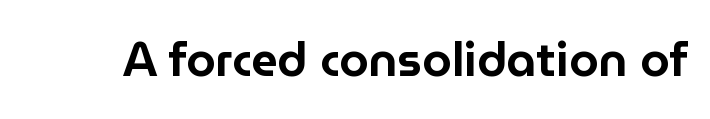
Each letter keeps its own natural width here, so spacing adapts to shape. A typesetter would label this face a sans. Bare-footed words on every line. The passage shown has conventional tracking throughout.
